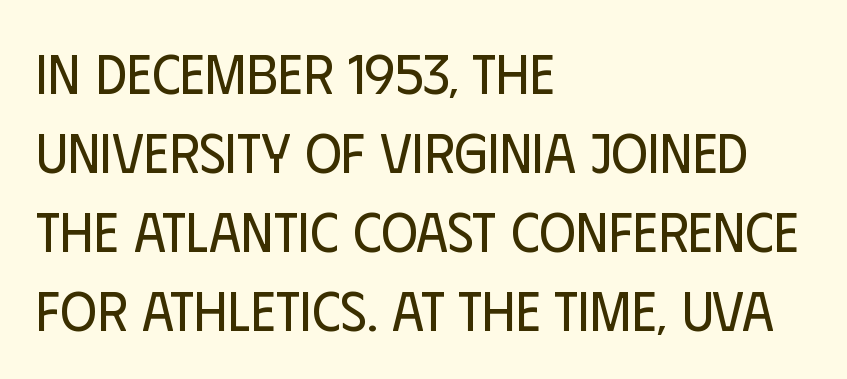
The image shows 56 px regular-weight, condensed sans-serif type, upright; set left-aligned, normal line spacing (1.41x), normal letter spacing, not underlined; low stroke contrast and a large x-height.
